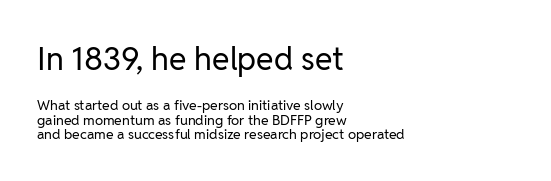
Q: Is the text bold? A: No.
Q: Is the text italic (slanted)? A: No, it is upright.
Q: Is the typeface a serif or a sans-serif typeface? A: Sans-serif.
Q: Is the text underlined? A: No.
Q: How is the paragraph aligned? A: Left-aligned.
Q: Is the spacing between letters normal or unusually wide? A: Normal.
Q: Is the spacing between lines tight, normal or loose? A: Tight.
Q: Which block of text is set in a larger size, the first (top) or the second (bottom)? A: The first (top) one.
Q: Width (condensed, normal, or wide)? A: Normal.
Q: Stroke contrast? A: Low.
Q: x-height? A: Medium.
Q: Monospaced? A: No.
